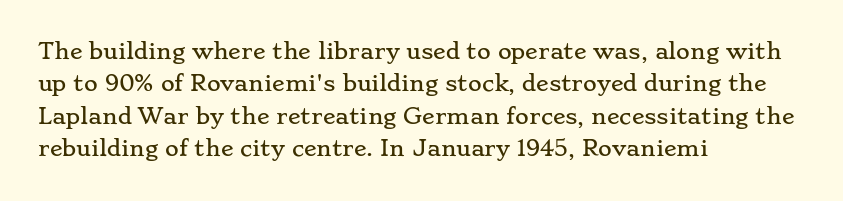
The image shows 21 px text type, upright; set left-aligned, normal line spacing (1.54x), normal letter spacing, not underlined.
